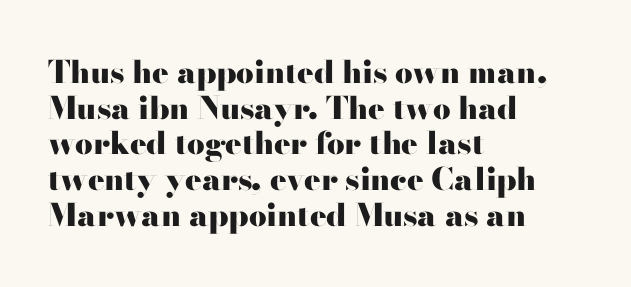
The image shows 31 px heavy, wide serif type, upright; set left-aligned, tight line spacing (1.15x), normal letter spacing, not underlined; high stroke contrast and a small x-height.
